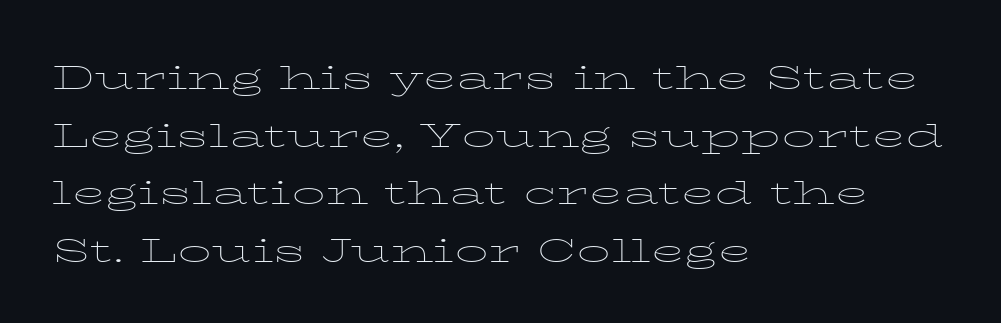
Q: Is the text bold? A: No.
Q: Is the text italic (slanted)? A: No, it is upright.
Q: Is the text underlined? A: No.
Q: How is the paragraph aligned? A: Left-aligned.
Q: Is the spacing between letters normal or unusually wide? A: Normal.
Q: Is the spacing between lines tight, normal or loose? A: Normal.
Q: Width (condensed, normal, or wide)? A: Wide.
Q: Stroke contrast? A: Low.
Q: x-height? A: Medium.
Q: Monospaced? A: No.
